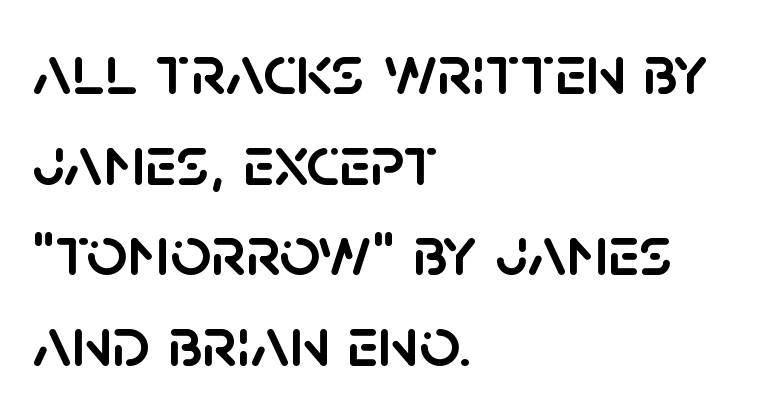
The image shows 72 px sans-serif type, upright; set left-aligned, normal line spacing (1.26x), normal letter spacing, not underlined; low stroke contrast and a large x-height.
